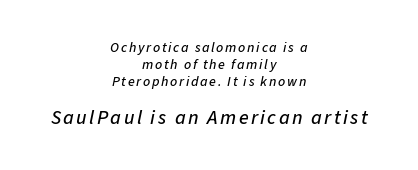
{"italic": "yes", "lean": "right", "slant_degrees": 11, "underline": "no", "align": "center", "line_spacing_ratio": 1.2, "larger_block": "second", "size_ratio": 1.43, "glyph_px": 20}
